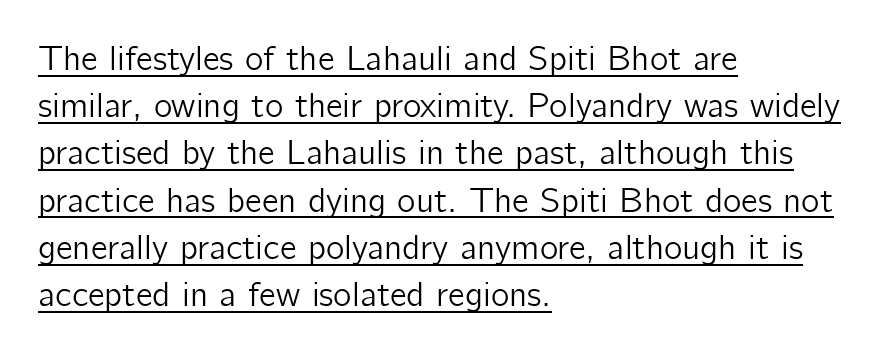
A normal amount of white space separates one row of letters from the next. No extra tracking has been applied to these lines. Is there any slant? The stems are plumb. A continuous stroke trails under the words, as in a hyperlink. A classic flush-left, rag-right setting is used for this passage. You could not count columns in this text — the font is proportionally spaced.
